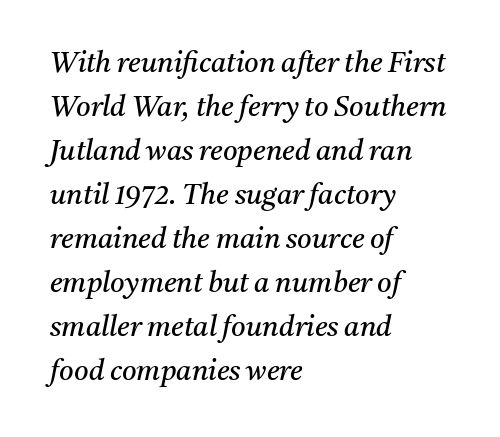
Slanted lettering throughout. One-word summary of the alignment: left. Spacing between characters is what you'd get straight out of the box. Honestly, the row spacing looks completely unremarkable. Has an underline been added? It has not. Think standard paragraph weight, or any step lighter than that.
